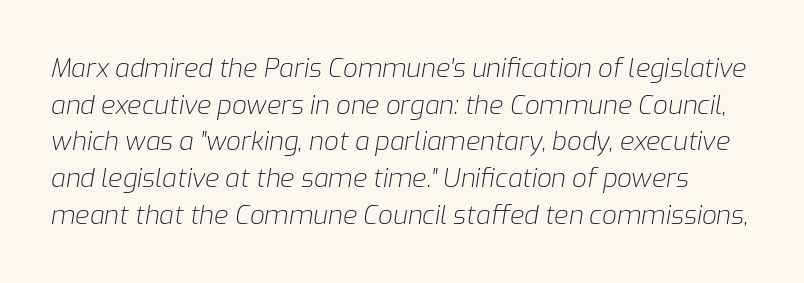
Q: Is the text bold? A: No.
Q: Is the text italic (slanted)? A: Yes, it leans right by about 9 degrees.
Q: Is the text underlined? A: No.
Q: Is the spacing between letters normal or unusually wide? A: Normal.
Q: Is the spacing between lines tight, normal or loose? A: Normal.
